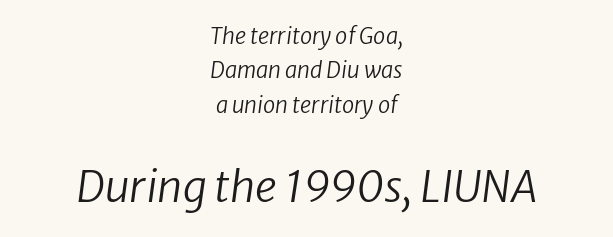
What kind of face is this? One without serifs — a sans. Has an underline been added? It has not. Counters stay open thanks to moderate or lighter strokes. Quick note: interline space is typical.
